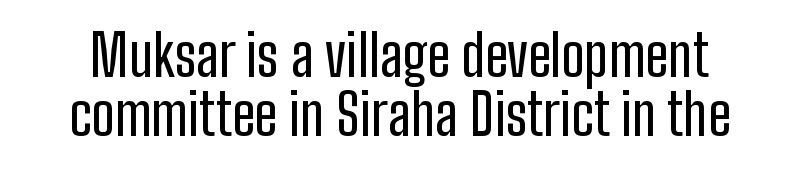
Nothing unusual about the tracking: characters are spaced as the font intends. The foot of each line stays bare and open. The glyphs in this specimen are sans serif. The letters advance in unequal steps, a hallmark of proportional type. The typography opts for an upright posture over an oblique one. Successive baselines arrive quickly, one right under another.
